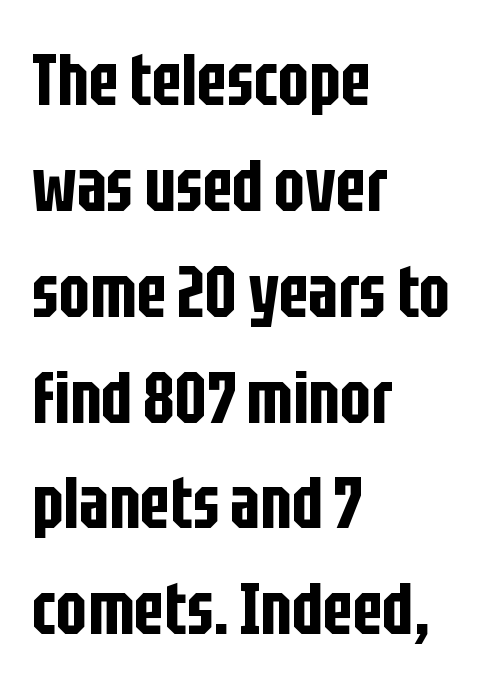
The letterforms sit shoulder to shoulder at normal distance. This sample keeps an unexceptional amount of space between lines. Compared with a centered layout, this one pins lines to the left instead. The zone under the glyphs is completely vacant. These lines are composed in type without serifs. Style check: upright.
